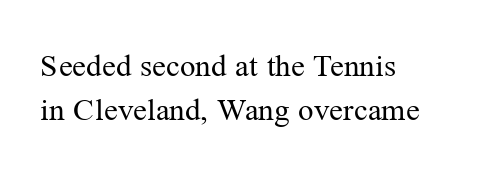
Q: Is the text bold? A: No.
Q: Is the text italic (slanted)? A: No, it is upright.
Q: Is the typeface a serif or a sans-serif typeface? A: Serif.
Q: Is the text underlined? A: No.
Q: How is the paragraph aligned? A: Left-aligned.
Q: Is the spacing between letters normal or unusually wide? A: Normal.
Q: Is the spacing between lines tight, normal or loose? A: Normal.
Q: Width (condensed, normal, or wide)? A: Normal.
Q: Stroke contrast? A: Medium.
Q: x-height? A: Medium.
Q: Monospaced? A: No.
